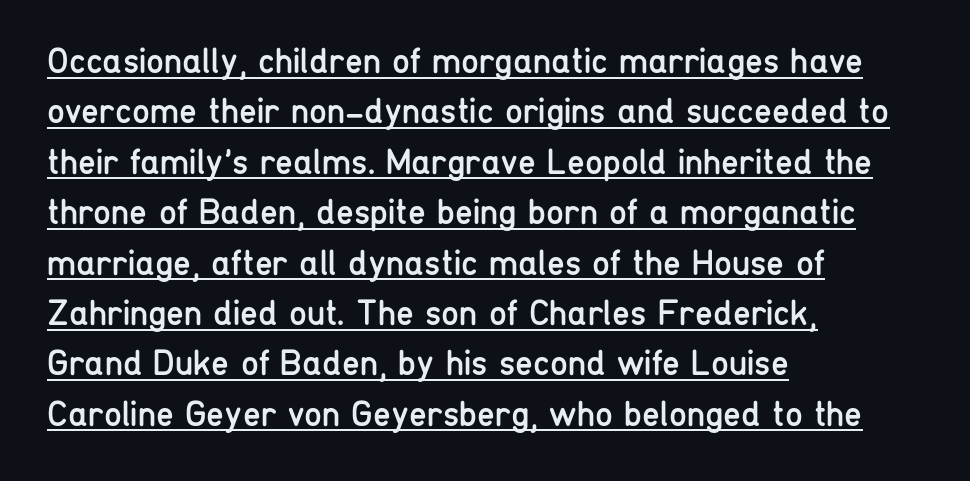
Q: Is the text bold? A: No.
Q: Is the text italic (slanted)? A: No, it is upright.
Q: Is the typeface a serif or a sans-serif typeface? A: Sans-serif.
Q: Is the text underlined? A: Yes.
Q: How is the paragraph aligned? A: Left-aligned.
Q: Is the spacing between letters normal or unusually wide? A: Normal.
Q: Is the spacing between lines tight, normal or loose? A: Normal.
Q: Width (condensed, normal, or wide)? A: Condensed.
Q: Stroke contrast? A: Low.
Q: x-height? A: Medium.
Q: Monospaced? A: No.
